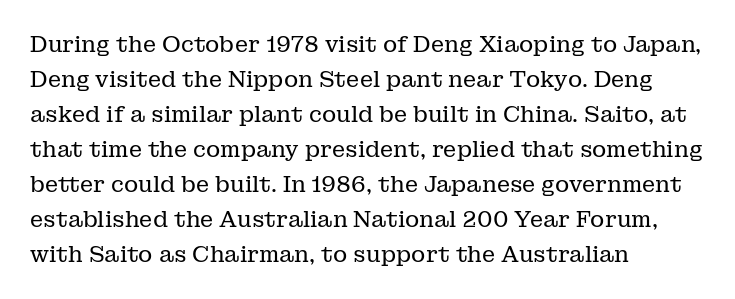
Q: Is the text bold? A: No.
Q: Is the text italic (slanted)? A: No, it is upright.
Q: Is the text underlined? A: No.
Q: How is the paragraph aligned? A: Left-aligned.
Q: Is the spacing between letters normal or unusually wide? A: Normal.
Q: Is the spacing between lines tight, normal or loose? A: Normal.
